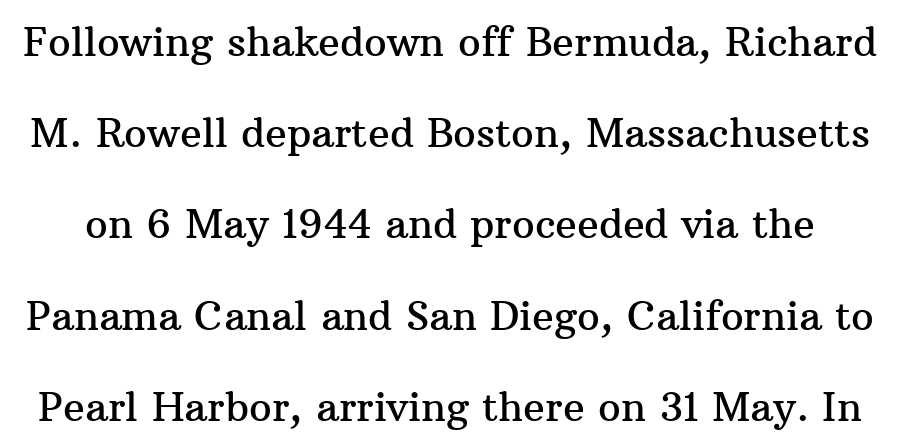
Students, observe: this is what heavily led, spacious text looks like. Varying glyph widths throughout — classic text-font behaviour. Posture: straight, roman, zero tilt. No word sits above an underline. These lines keep a tight, regular rhythm from letter to letter.
